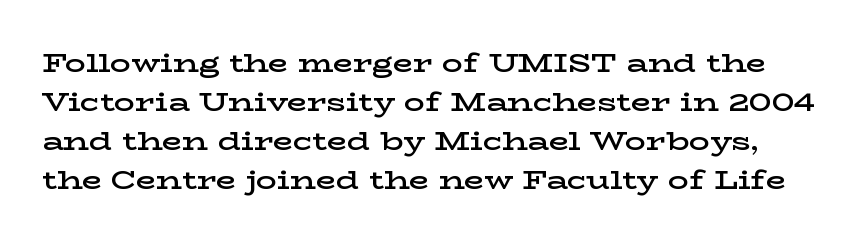
The image shows 26 px text type, upright; set normal line spacing (1.5x), normal letter spacing, not underlined.
